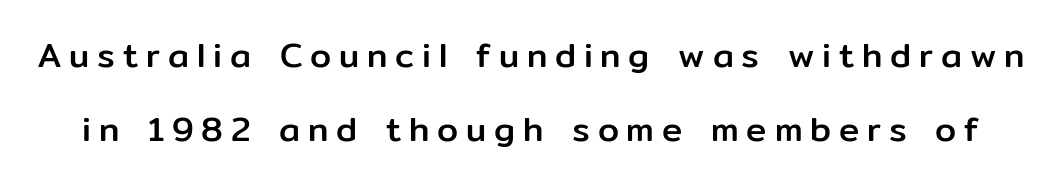
The image shows 34 px sans-serif type, upright; set loose line spacing (2.17x), unusually wide letter spacing (+0.23 em), not underlined; low stroke contrast and a medium x-height.
